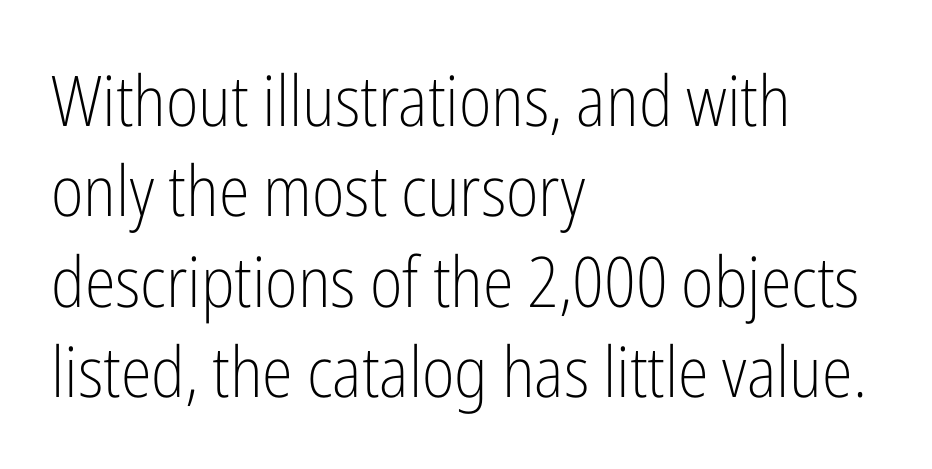
Q: Is the text bold? A: No.
Q: Is the text italic (slanted)? A: No, it is upright.
Q: Is the typeface a serif or a sans-serif typeface? A: Sans-serif.
Q: Is the text underlined? A: No.
Q: How is the paragraph aligned? A: Left-aligned.
Q: Is the spacing between letters normal or unusually wide? A: Normal.
Q: Is the spacing between lines tight, normal or loose? A: Normal.
Q: Width (condensed, normal, or wide)? A: Condensed.
Q: Stroke contrast? A: Low.
Q: x-height? A: Medium.
Q: Monospaced? A: No.
